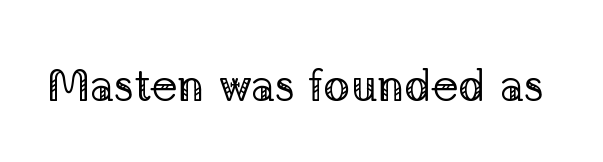
{"serif": "yes", "italic": "no", "bold": "no", "weight": "regular", "width": "normal", "stroke_contrast": "low", "x_height": "medium", "monospaced": "no", "underline": "no", "letter_spacing": "normal", "letter_spacing_em": 0.0, "glyph_px": 45}
